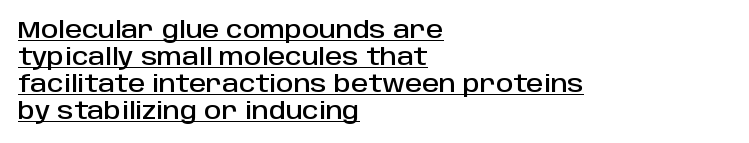
{"italic": "no", "underline": "yes", "align": "left", "line_spacing": "tight", "line_spacing_ratio": 1.12, "letter_spacing": "normal", "letter_spacing_em": 0.0, "glyph_px": 24}
